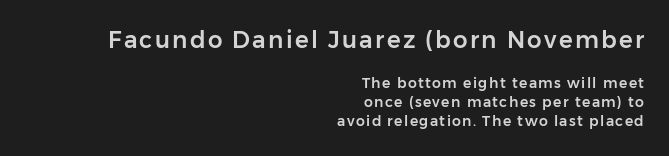
The image shows 23 px text type, upright; set right-aligned, normal line spacing (1.35x), not underlined; the first (top) block is 1.64x larger.
